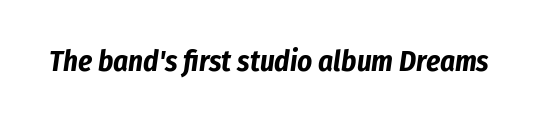
The image shows 29 px bold, condensed type, italic (leaning right); set normal letter spacing, not underlined; low stroke contrast and a medium x-height.
